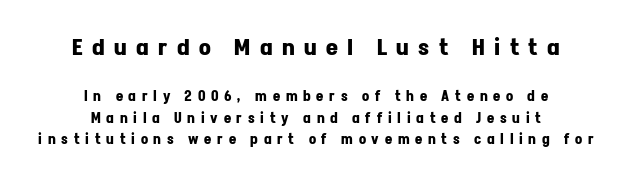
{"italic": "no", "bold": "yes", "underline": "no", "align": "center", "line_spacing": "normal", "line_spacing_ratio": 1.55, "letter_spacing": "wide", "letter_spacing_em": 0.41, "larger_block": "first", "size_ratio": 1.64, "glyph_px": 23}
